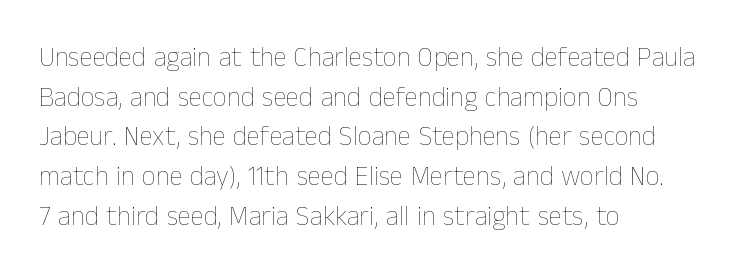
Notice how descenders clear the ascenders below comfortably — that's standard leading. Inter-character spacing is left at the font's built-in metrics. Bare-footed words on every line. The strokes are not fattened; the text isn't bold. A student would call this left alignment; a typographer would say flush left, rag right.
